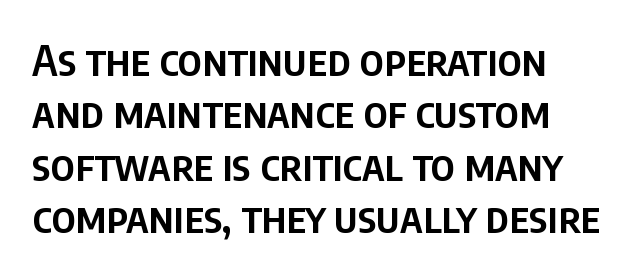
The image shows 42 px semibold, condensed sans-serif type, upright; set normal line spacing (1.25x), normal letter spacing, not underlined; low stroke contrast and a large x-height.
